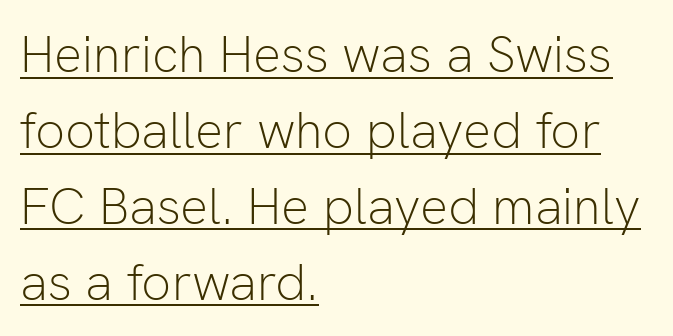
{"serif": "no", "italic": "no", "bold": "no", "weight": "light", "width": "normal", "stroke_contrast": "low", "x_height": "medium", "monospaced": "no", "underline": "yes", "align": "left", "line_spacing": "normal", "line_spacing_ratio": 1.46, "letter_spacing": "normal", "letter_spacing_em": 0.0, "glyph_px": 52}
